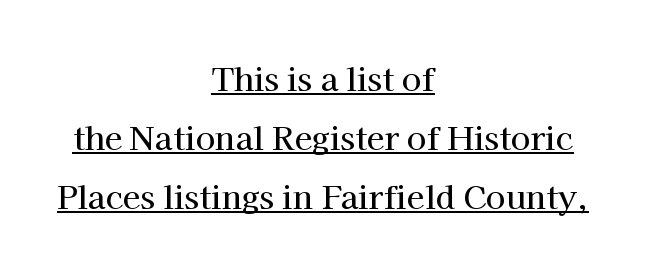
Q: Is the text italic (slanted)? A: No, it is upright.
Q: Is the typeface a serif or a sans-serif typeface? A: Serif.
Q: Is the text underlined? A: Yes.
Q: How is the paragraph aligned? A: Centered.
Q: Is the spacing between letters normal or unusually wide? A: Normal.
Q: Width (condensed, normal, or wide)? A: Normal.
Q: Stroke contrast? A: High.
Q: x-height? A: Medium.
Q: Monospaced? A: No.
